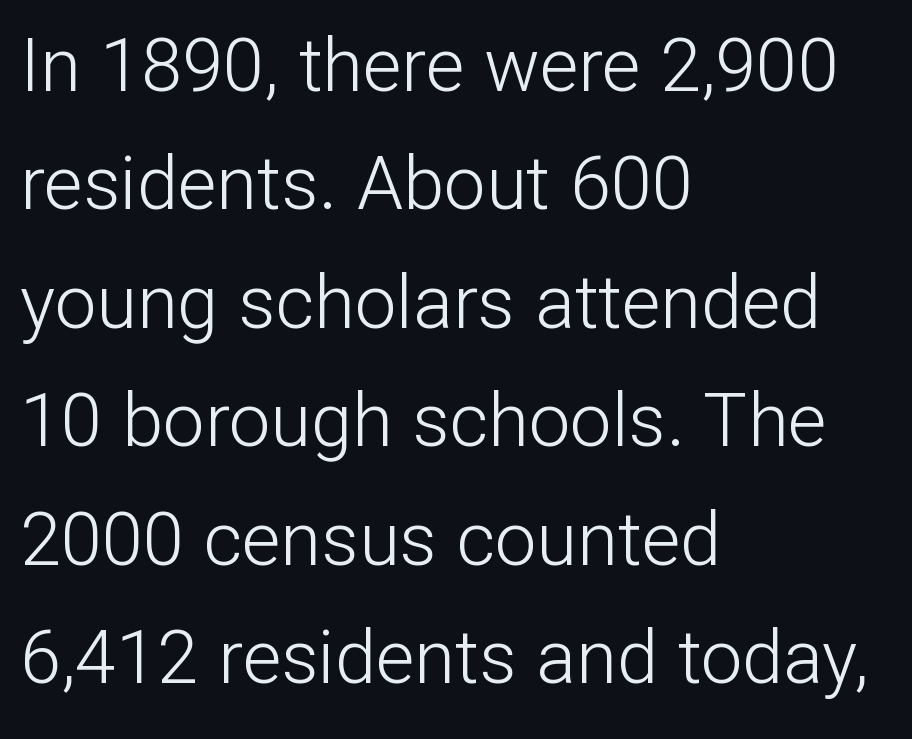
Q: Is the text bold? A: No.
Q: Is the text italic (slanted)? A: No, it is upright.
Q: Is the typeface a serif or a sans-serif typeface? A: Sans-serif.
Q: Is the text underlined? A: No.
Q: How is the paragraph aligned? A: Left-aligned.
Q: Is the spacing between letters normal or unusually wide? A: Normal.
Q: Is the spacing between lines tight, normal or loose? A: Normal.
Q: Width (condensed, normal, or wide)? A: Normal.
Q: Stroke contrast? A: Low.
Q: x-height? A: Medium.
Q: Monospaced? A: No.
